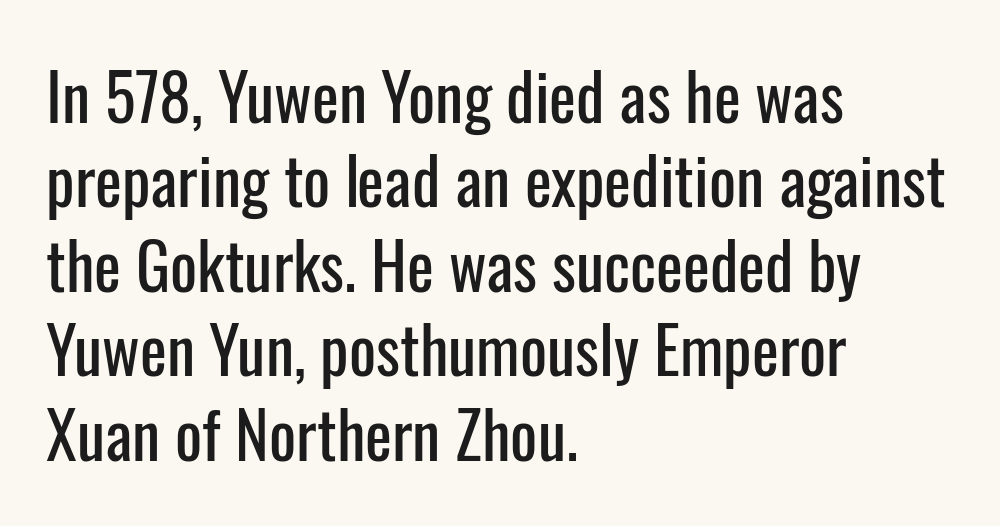
The image shows 64 px condensed sans-serif type, upright; set left-aligned, normal line spacing (1.32x), normal letter spacing, not underlined; low stroke contrast and a medium x-height.
